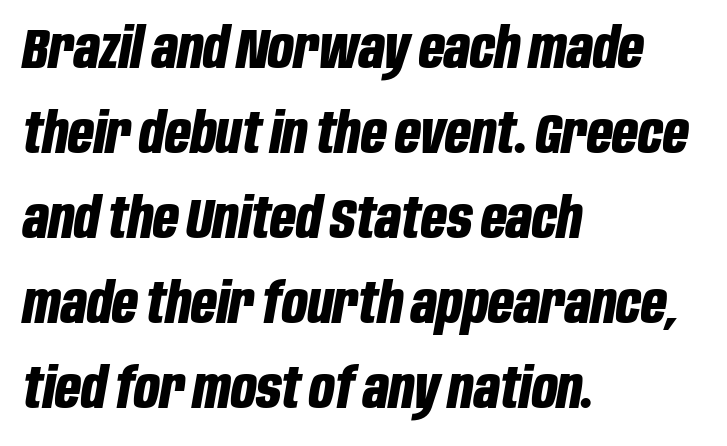
{"italic": "yes", "lean": "right", "slant_degrees": 10, "bold": "yes", "weight": "bold", "width": "condensed", "stroke_contrast": "low", "x_height": "large", "monospaced": "no", "underline": "no", "align": "left", "line_spacing": "normal", "line_spacing_ratio": 1.52, "letter_spacing": "normal", "letter_spacing_em": 0.0, "glyph_px": 56}
